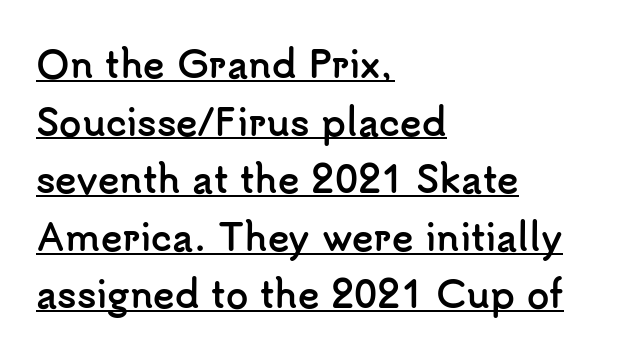
The rendering uses natural spacing where letterforms have individual widths. You can tell from the bare stems that sans-serif type was used. This is heavy type, rendered in bold. Spacing between characters is what you'd get straight out of the box.
